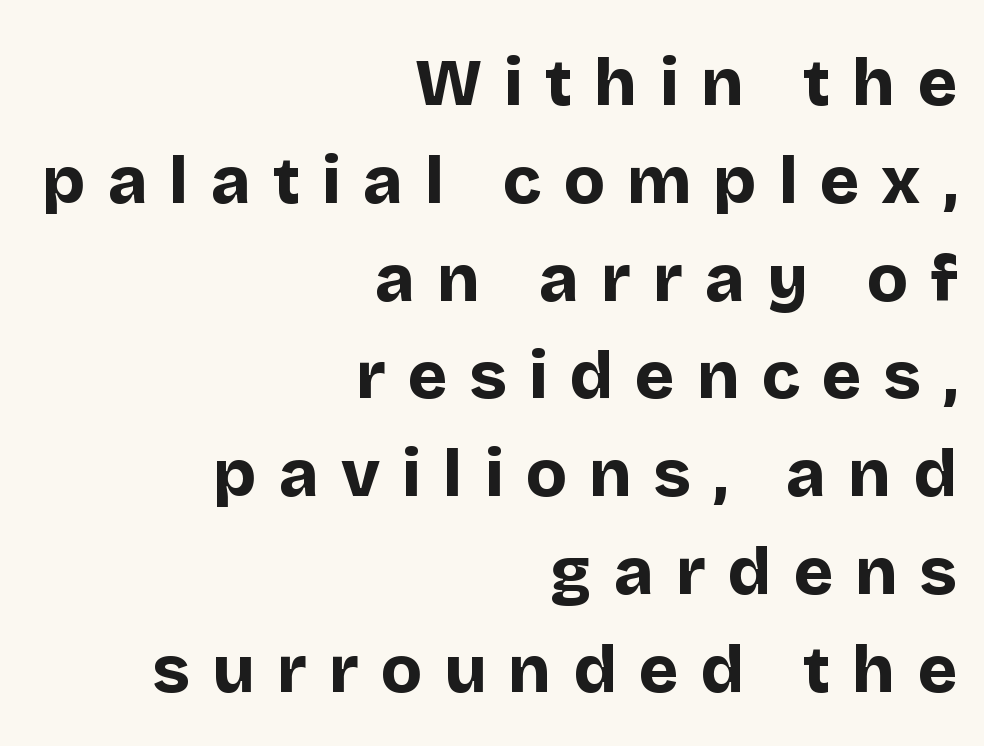
The image shows 67 px bold sans-serif type, upright; set right-aligned, normal line spacing (1.46x), unusually wide letter spacing (+0.33 em), not underlined; low stroke contrast and a large x-height.
